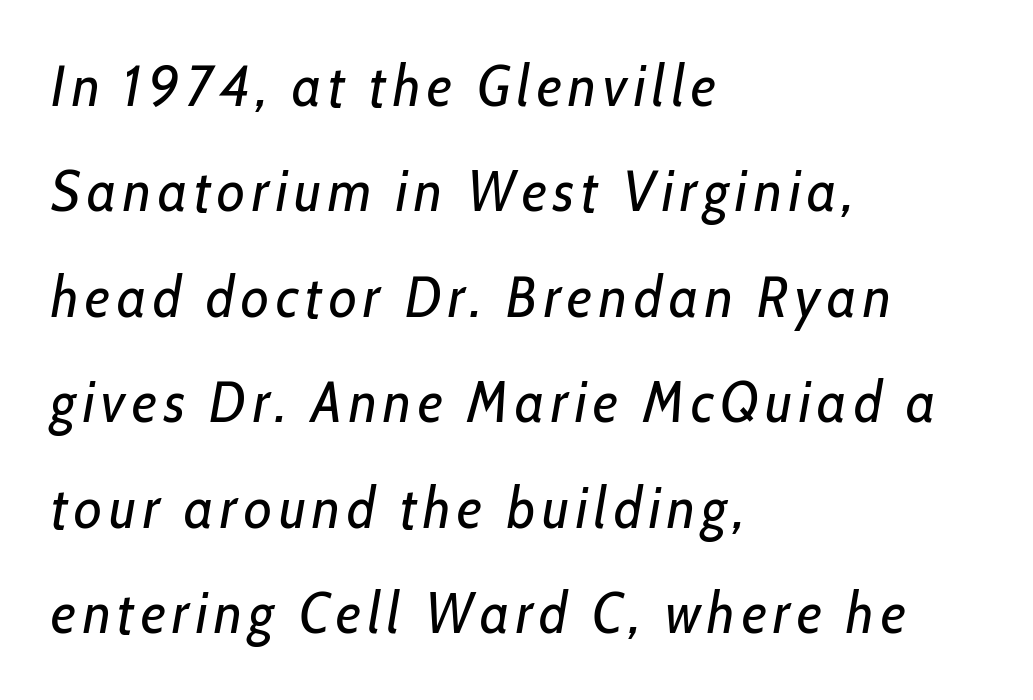
Q: Is the text bold? A: No.
Q: Is the text italic (slanted)? A: Yes, it leans right by about 10 degrees.
Q: Is the text underlined? A: No.
Q: How is the paragraph aligned? A: Left-aligned.
Q: Width (condensed, normal, or wide)? A: Condensed.
Q: Stroke contrast? A: Low.
Q: x-height? A: Medium.
Q: Monospaced? A: No.
